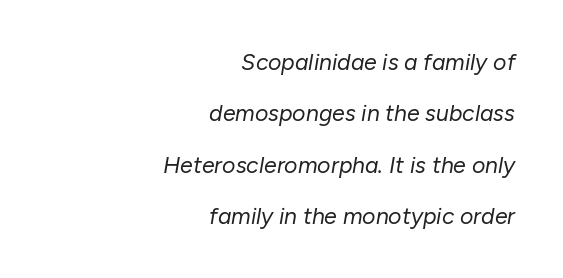
{"italic": "yes", "lean": "right", "slant_degrees": 10, "bold": "no", "underline": "no", "align": "right", "line_spacing": "loose", "line_spacing_ratio": 2.23, "letter_spacing": "normal", "letter_spacing_em": 0.0, "glyph_px": 23}
